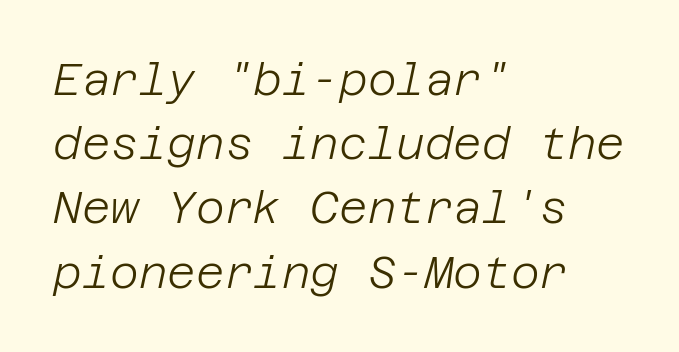
{"italic": "yes", "lean": "right", "slant_degrees": 12, "bold": "no", "weight": "light", "width": "normal", "stroke_contrast": "low", "x_height": "large", "underline": "no", "align": "left", "line_spacing": "normal", "line_spacing_ratio": 1.46, "letter_spacing": "normal", "letter_spacing_em": 0.0, "glyph_px": 44}
